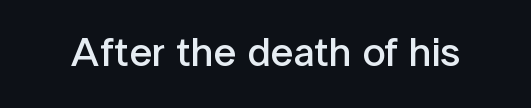
Q: Is the text bold? A: Semi-bold.
Q: Is the text italic (slanted)? A: No, it is upright.
Q: Is the typeface a serif or a sans-serif typeface? A: Sans-serif.
Q: Is the text underlined? A: No.
Q: Is the spacing between letters normal or unusually wide? A: Normal.
Q: Width (condensed, normal, or wide)? A: Normal.
Q: Stroke contrast? A: Low.
Q: x-height? A: Medium.
Q: Monospaced? A: No.
